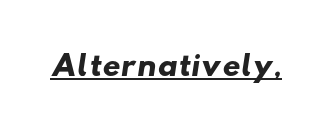
The image shows 28 px heavy, wide sans-serif type; set normal letter spacing, underlined; low stroke contrast and a small x-height.
